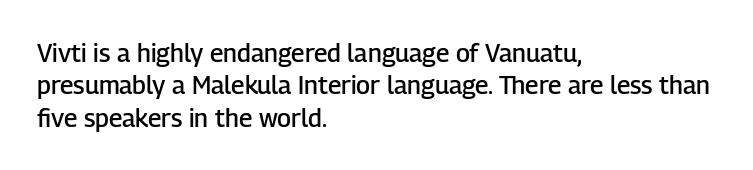
The image shows 25 px text type, upright; set left-aligned, normal line spacing (1.3x), normal letter spacing, not underlined.
